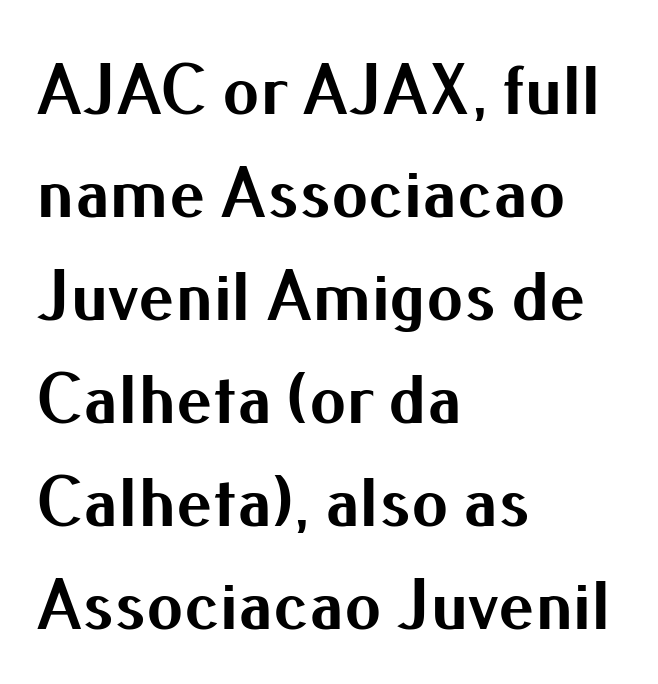
The image shows 73 px bold sans-serif type, upright; set left-aligned, normal line spacing (1.41x), normal letter spacing, not underlined; medium stroke contrast and a small x-height.
